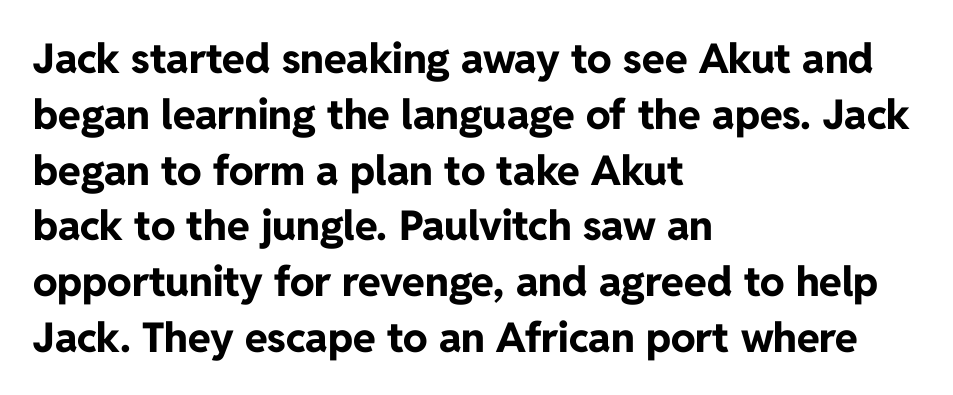
Q: Is the text bold? A: Yes.
Q: Is the text italic (slanted)? A: No, it is upright.
Q: Is the typeface a serif or a sans-serif typeface? A: Sans-serif.
Q: Is the text underlined? A: No.
Q: How is the paragraph aligned? A: Left-aligned.
Q: Is the spacing between letters normal or unusually wide? A: Normal.
Q: Is the spacing between lines tight, normal or loose? A: Normal.
Q: Width (condensed, normal, or wide)? A: Normal.
Q: Stroke contrast? A: Low.
Q: x-height? A: Medium.
Q: Monospaced? A: No.
